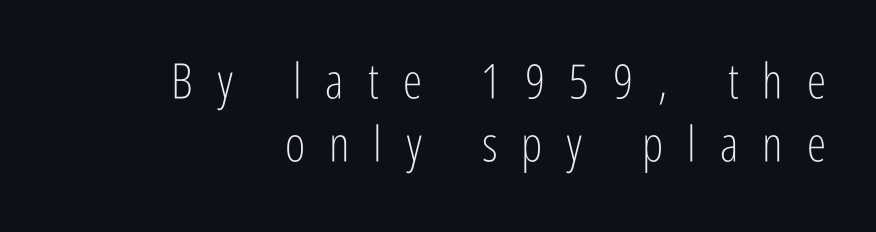
The image shows 49 px light, condensed sans-serif type, upright; set right-aligned, normal line spacing (1.29x), unusually wide letter spacing (+0.49 em), not underlined; low stroke contrast and a medium x-height.
